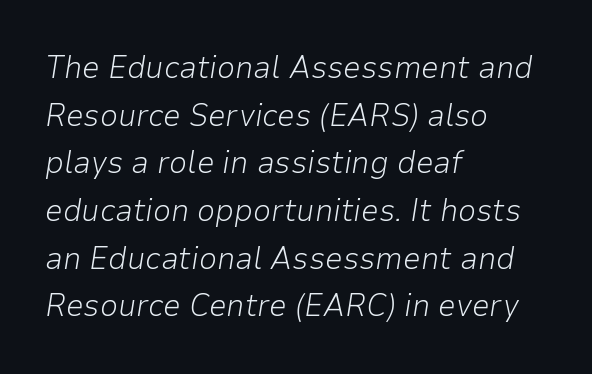
The image shows 32 px light type, italic (leaning right); set left-aligned, normal line spacing (1.49x), normal letter spacing, not underlined; low stroke contrast and a medium x-height.
